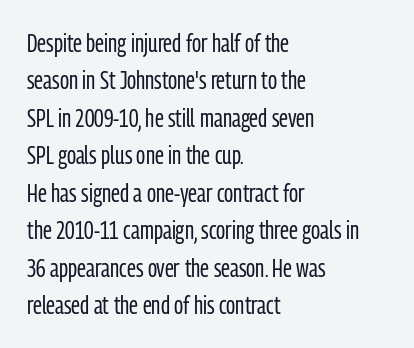
{"italic": "no", "bold": "no", "underline": "no", "align": "left", "line_spacing": "normal", "line_spacing_ratio": 1.5, "letter_spacing": "normal", "letter_spacing_em": 0.0, "glyph_px": 25}
